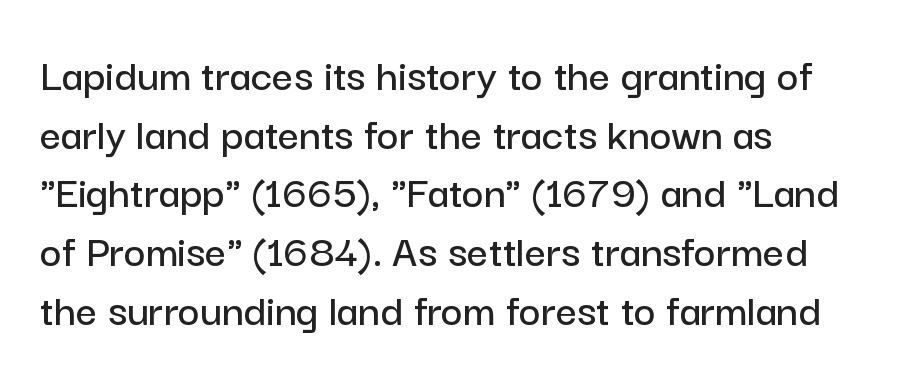
The image shows 47 px sans-serif type, upright; set left-aligned, normal line spacing (1.25x), normal letter spacing, not underlined; low stroke contrast and a medium x-height.
